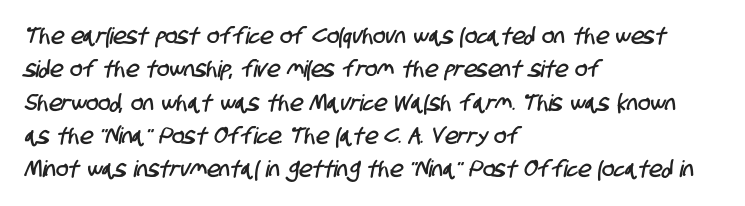
The foot of each line stays bare and open. Leading: standard. Horizontally, the lines are justified to the leading edge only. Tracking value appears to be zero — textbook default spacing.
